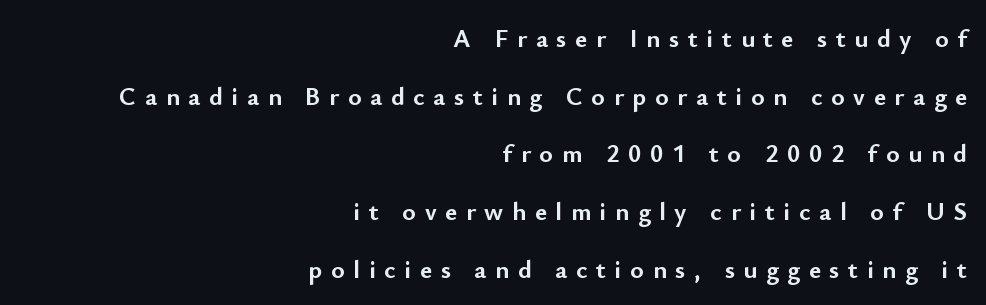
Q: Is the text bold? A: Yes.
Q: Is the text italic (slanted)? A: No, it is upright.
Q: Is the text underlined? A: No.
Q: How is the paragraph aligned? A: Right-aligned.
Q: Is the spacing between letters normal or unusually wide? A: Unusually wide.
Q: Is the spacing between lines tight, normal or loose? A: Loose.
